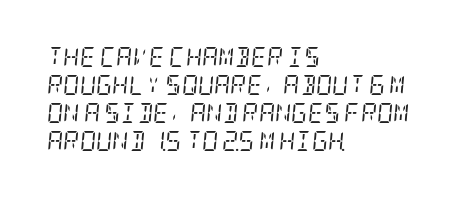
The image shows 20 px text type, italic (leaning right); set left-aligned, normal line spacing (1.4x), normal letter spacing, not underlined.
